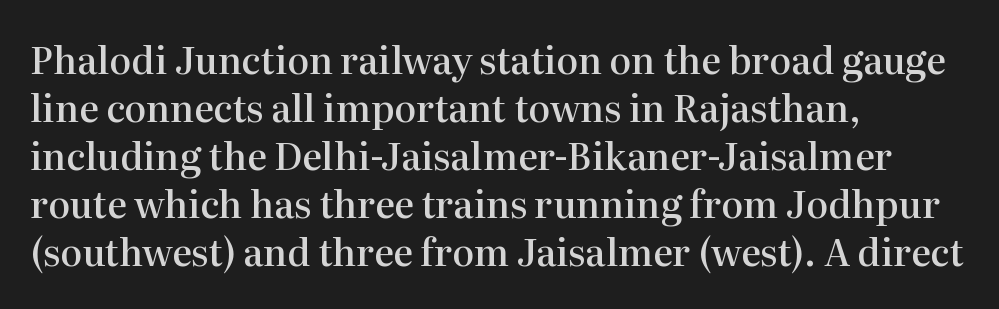
Q: Is the text bold? A: Semi-bold.
Q: Is the text italic (slanted)? A: No, it is upright.
Q: Is the typeface a serif or a sans-serif typeface? A: Serif.
Q: Is the text underlined? A: No.
Q: How is the paragraph aligned? A: Left-aligned.
Q: Is the spacing between letters normal or unusually wide? A: Normal.
Q: Is the spacing between lines tight, normal or loose? A: Normal.
Q: Width (condensed, normal, or wide)? A: Normal.
Q: Stroke contrast? A: High.
Q: x-height? A: Medium.
Q: Monospaced? A: No.
